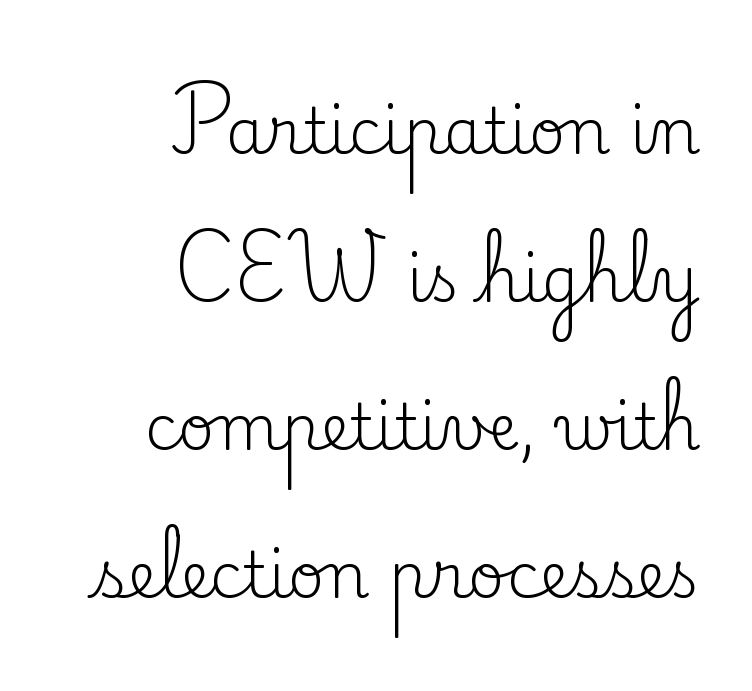
{"italic": "no", "bold": "no", "weight": "regular", "width": "normal", "stroke_contrast": "low", "x_height": "small", "monospaced": "no", "underline": "no", "align": "right", "line_spacing": "loose", "line_spacing_ratio": 2.35, "letter_spacing": "normal", "letter_spacing_em": 0.0, "glyph_px": 63}
